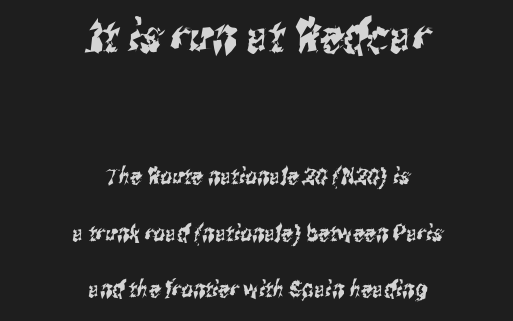
Whoever set this chose breathing room over compactness in the vertical rhythm. Typographically, this falls in the sans-serif category. Check the space under the baseline: it is left empty. The face used here is proportionally spaced, like ordinary book or web type.
